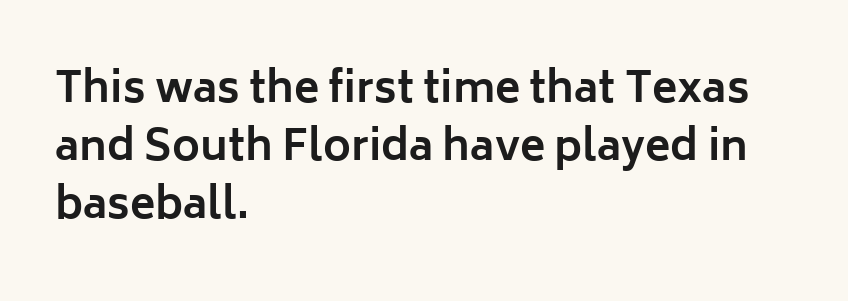
The image shows 42 px bold sans-serif type, upright; set left-aligned, normal line spacing (1.38x), normal letter spacing, not underlined; low stroke contrast and a medium x-height.
